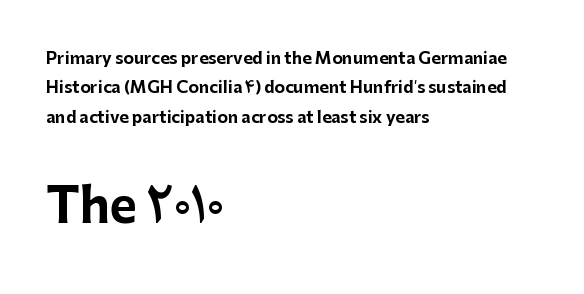
The type family on display is of the sans-serif kind. Varying glyph widths throughout — classic text-font behaviour. What stands out about the letter spacing? Nothing — it is the standard amount. Visually, the bottom section dominates because its glyphs are scaled up. Designer's note — italics off, roman on. Compared with an ordinary text face, these strokes are far heavier — a full bold.
